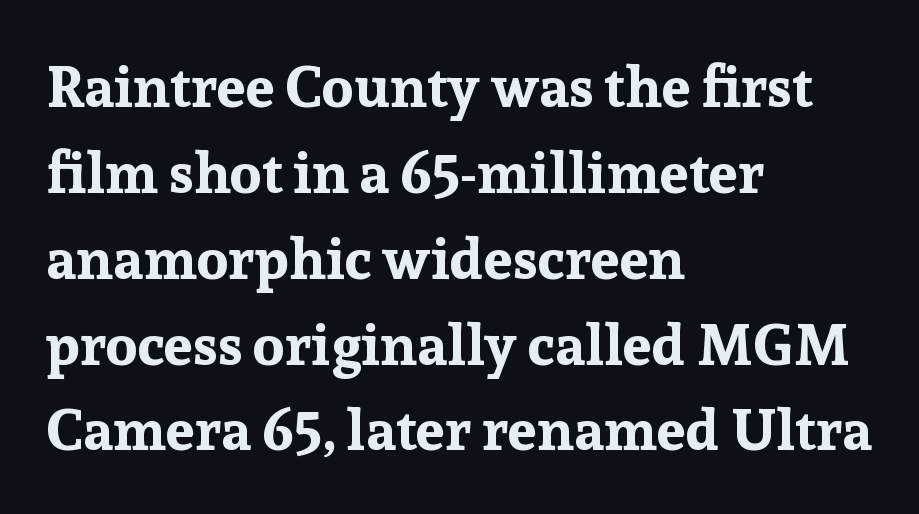
A bare baseline throughout the passage. Glyph-to-glyph distance matches everyday printed text. Proportional: the letters do not fall into vertical columns. How heavy is the stroke? Heavy — this is a bold. Leading: standard.
